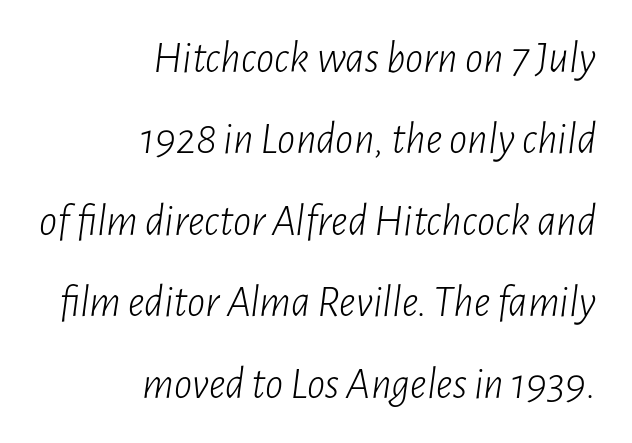
The image shows 45 px light, condensed type, italic (leaning right); set right-aligned, line spacing 1.81x, normal letter spacing, not underlined; low stroke contrast and a medium x-height.
